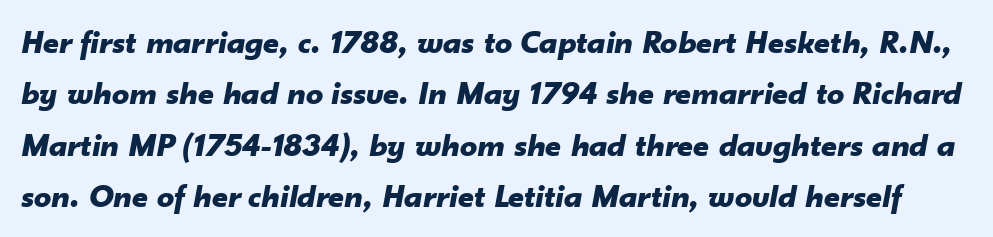
{"italic": "yes", "lean": "right", "slant_degrees": 10, "bold": "yes", "weight": "bold", "width": "normal", "stroke_contrast": "low", "x_height": "small", "monospaced": "no", "underline": "no", "line_spacing": "normal", "line_spacing_ratio": 1.51, "letter_spacing": "normal", "letter_spacing_em": 0.0, "glyph_px": 34}
